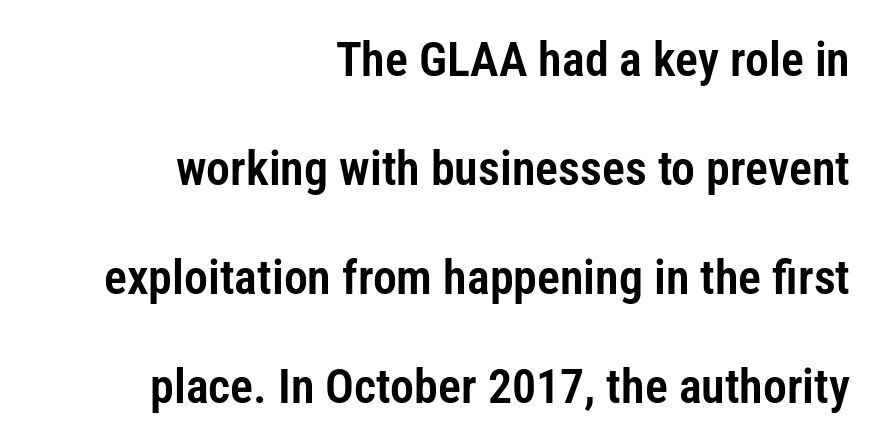
Q: Is the text italic (slanted)? A: No, it is upright.
Q: Is the typeface a serif or a sans-serif typeface? A: Sans-serif.
Q: Is the text underlined? A: No.
Q: How is the paragraph aligned? A: Right-aligned.
Q: Is the spacing between letters normal or unusually wide? A: Normal.
Q: Is the spacing between lines tight, normal or loose? A: Loose.
Q: Width (condensed, normal, or wide)? A: Condensed.
Q: Stroke contrast? A: Low.
Q: x-height? A: Medium.
Q: Monospaced? A: No.
